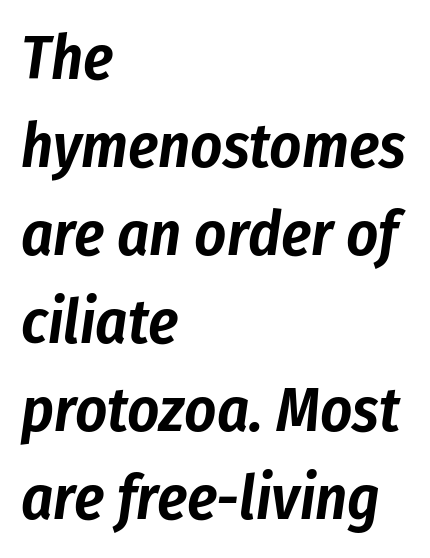
These lines are rendered in a variable-pitch font. Unmarked baselines from the first word to the last. A typesetter would call this leading conventional body-copy spacing. Compared with typical body copy, the letter spacing here is the same. Visually the block forms a straight wall on the left and a jagged coastline on the right. The whole block is typeset with a tilt.
